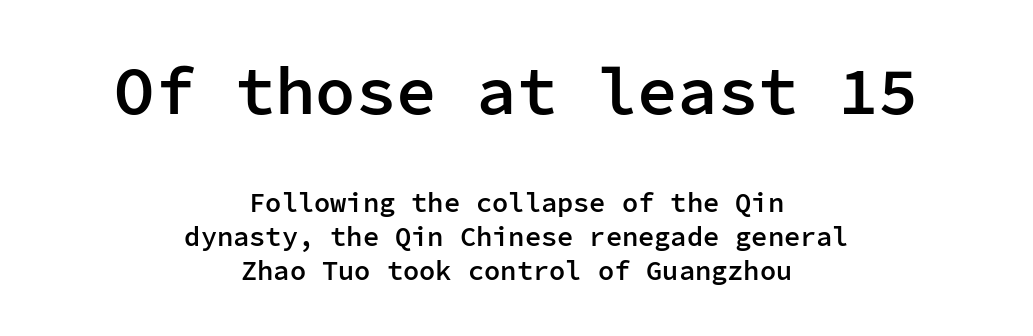
The image shows 67 px semibold sans-serif type, upright, monospaced; set centered, normal line spacing (1.25x), normal letter spacing, not underlined; the first (top) block is 2.48x larger; low stroke contrast and a medium x-height.
